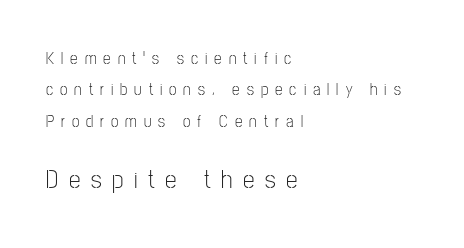
{"italic": "no", "bold": "no", "underline": "no", "align": "left", "line_spacing_ratio": 1.85, "letter_spacing": "wide", "letter_spacing_em": 0.41, "larger_block": "second", "size_ratio": 1.53, "glyph_px": 26}
